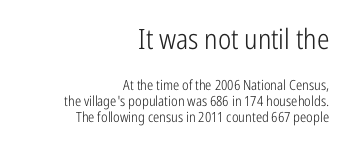
Q: Is the text bold? A: No.
Q: Is the text italic (slanted)? A: No, it is upright.
Q: Is the typeface a serif or a sans-serif typeface? A: Sans-serif.
Q: Is the text underlined? A: No.
Q: How is the paragraph aligned? A: Right-aligned.
Q: Is the spacing between letters normal or unusually wide? A: Normal.
Q: Is the spacing between lines tight, normal or loose? A: Tight.
Q: Which block of text is set in a larger size, the first (top) or the second (bottom)? A: The first (top) one.
Q: Width (condensed, normal, or wide)? A: Condensed.
Q: Stroke contrast? A: Low.
Q: x-height? A: Medium.
Q: Monospaced? A: No.
